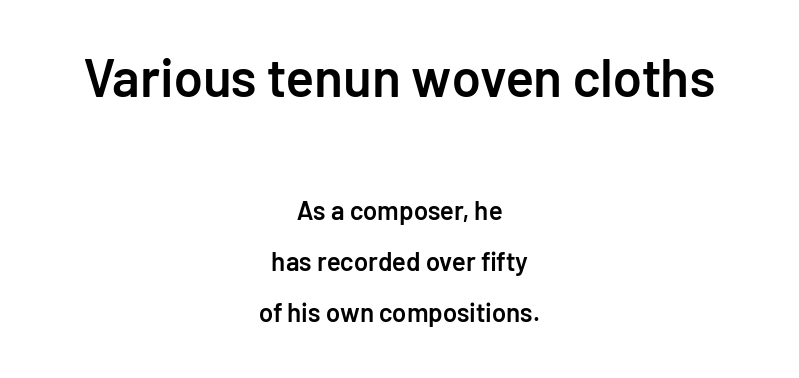
Q: Is the text bold? A: Semi-bold.
Q: Is the text italic (slanted)? A: No, it is upright.
Q: Is the typeface a serif or a sans-serif typeface? A: Sans-serif.
Q: Is the text underlined? A: No.
Q: How is the paragraph aligned? A: Centered.
Q: Is the spacing between letters normal or unusually wide? A: Normal.
Q: Is the spacing between lines tight, normal or loose? A: Loose.
Q: Which block of text is set in a larger size, the first (top) or the second (bottom)? A: The first (top) one.
Q: Width (condensed, normal, or wide)? A: Normal.
Q: Stroke contrast? A: Low.
Q: x-height? A: Medium.
Q: Monospaced? A: No.
